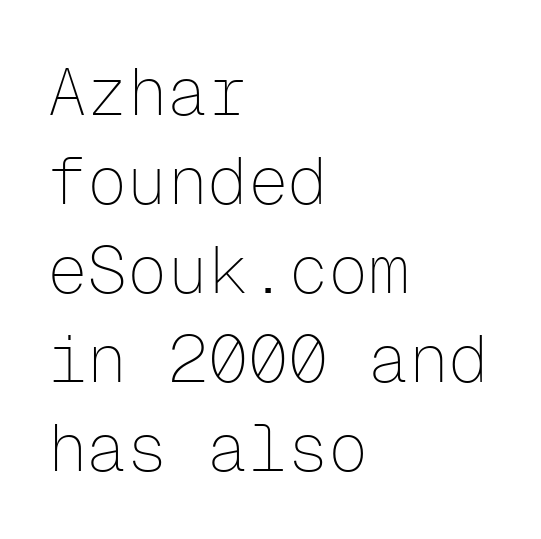
Q: Is the text bold? A: No.
Q: Is the text italic (slanted)? A: No, it is upright.
Q: Is the typeface a serif or a sans-serif typeface? A: Sans-serif.
Q: Is the text underlined? A: No.
Q: How is the paragraph aligned? A: Left-aligned.
Q: Is the spacing between letters normal or unusually wide? A: Normal.
Q: Is the spacing between lines tight, normal or loose? A: Normal.
Q: Width (condensed, normal, or wide)? A: Normal.
Q: Stroke contrast? A: Low.
Q: x-height? A: Medium.
Q: Monospaced? A: Yes.
